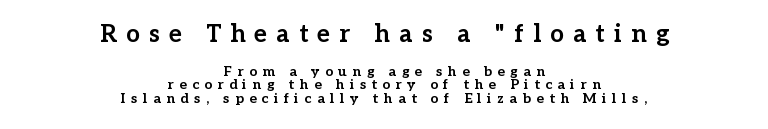
{"italic": "no", "bold": "yes", "underline": "no", "align": "center", "line_spacing": "tight", "line_spacing_ratio": 0.98, "letter_spacing": "wide", "letter_spacing_em": 0.39, "larger_block": "first", "size_ratio": 1.71, "glyph_px": 24}
